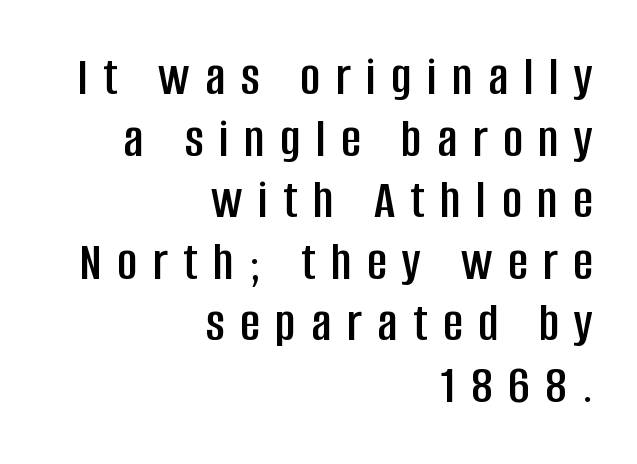
Do the characters align in a grid? No, the font is proportional. Glance below the letters and you will spot only blank space. A typesetter would call this heavily tracked-out type. Vertical strokes here are truly vertical. If you measured baseline to baseline, you'd find a short distance. The paragraph has a hard right edge and a soft left edge.
